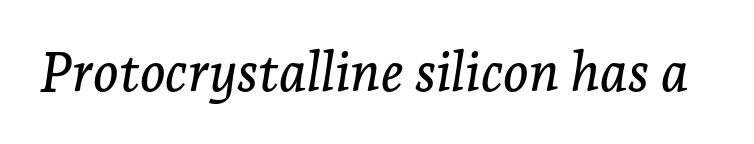
The gap between lines stays unmarked. These lines keep a tight, regular rhythm from letter to letter. The passage shown leans; its letterforms are oblique. The rendering uses natural spacing where letterforms have individual widths. Font category for this specimen: serif.
